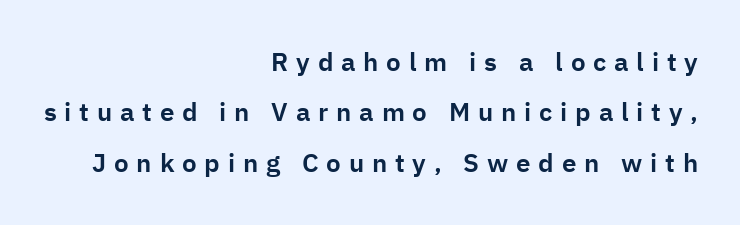
The image shows 26 px text type, upright; set right-aligned, loose line spacing (1.94x), unusually wide letter spacing (+0.3 em), not underlined.
